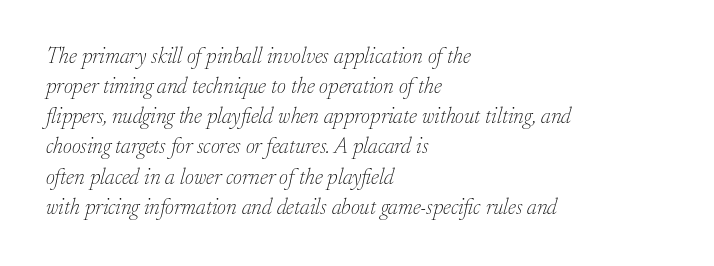
Q: Is the text bold? A: No.
Q: Is the text italic (slanted)? A: Yes, it leans right by about 17 degrees.
Q: Is the text underlined? A: No.
Q: How is the paragraph aligned? A: Left-aligned.
Q: Is the spacing between letters normal or unusually wide? A: Normal.
Q: Is the spacing between lines tight, normal or loose? A: Normal.
